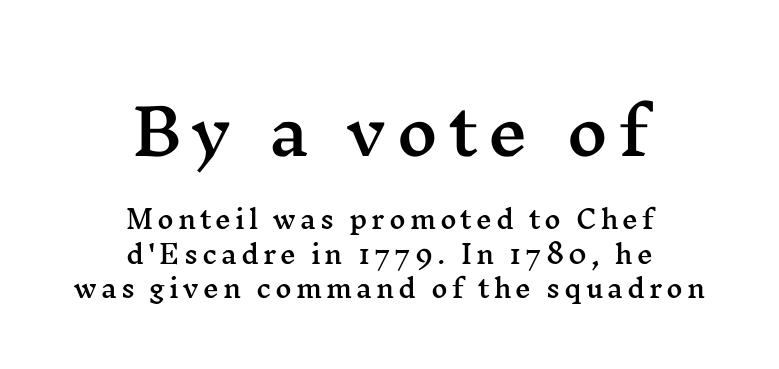
The rendering shows small feet on the letterforms — a serif design. If you squint, the top block still reads clearly — it's the larger of the two. The rows are spaced the way most documents space them. The axis of the letterforms is exactly vertical. Underline: absent. The passage shown is typed in a proportional face where columns would drift.
